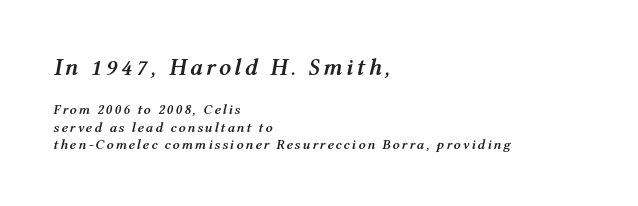
The face used here appears at its bigger size in the upper chunk. The rendering applies a slant to the glyphs. Just letters on the line, the space beneath them empty. Strong, thick strokes mark this as bold type. One-word summary of the alignment: left.
